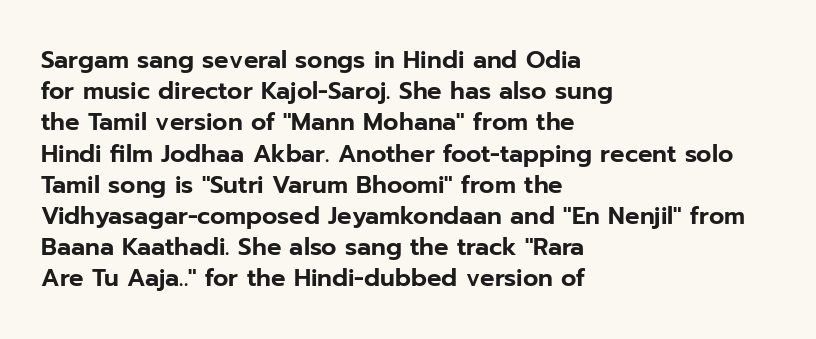
The image shows 24 px text type, upright; set left-aligned, normal line spacing (1.3x), normal letter spacing, not underlined.
